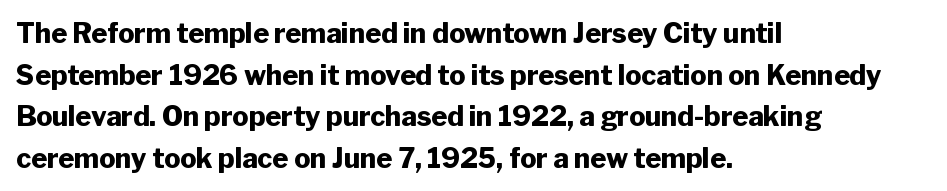
Q: Is the text bold? A: Yes.
Q: Is the text italic (slanted)? A: No, it is upright.
Q: Is the text underlined? A: No.
Q: How is the paragraph aligned? A: Left-aligned.
Q: Is the spacing between letters normal or unusually wide? A: Normal.
Q: Is the spacing between lines tight, normal or loose? A: Normal.
